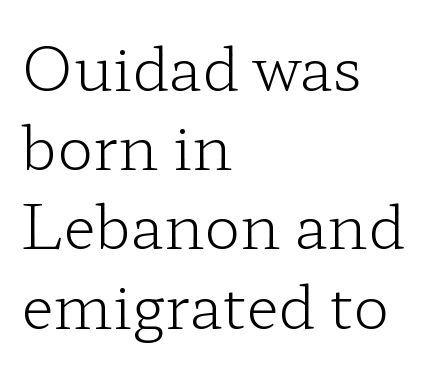
Students, note that the glyphs here touch the page at normal intervals. Proportional: the letters do not fall into vertical columns. This is roman type, the default non-slanted kind. Caption: multi-line text, flush left, ragged right. Each letter's strokes conclude with small projecting serifs.
